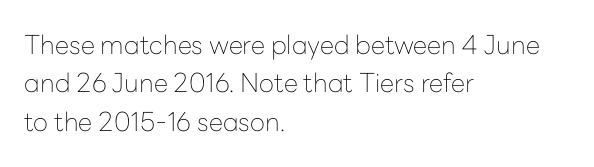
{"italic": "no", "bold": "no", "underline": "no", "align": "left", "line_spacing": "normal", "line_spacing_ratio": 1.48, "letter_spacing": "normal", "letter_spacing_em": 0.0, "glyph_px": 26}
